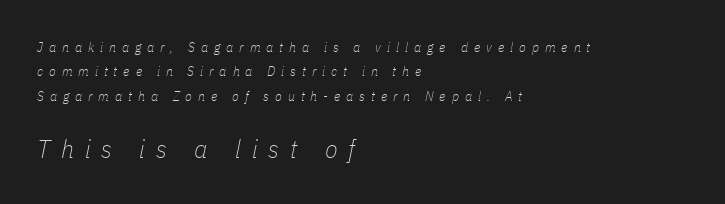
The image shows 26 px text type, italic (leaning right); set left-aligned, line spacing 1.75x, unusually wide letter spacing (+0.42 em), not underlined; the second (bottom) block is 1.86x larger.
